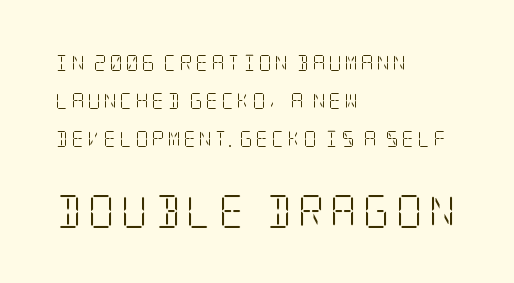
{"serif": "yes", "italic": "no", "bold": "no", "weight": "light", "width": "condensed", "stroke_contrast": "low", "x_height": "large", "underline": "no", "align": "left", "line_spacing": "loose", "line_spacing_ratio": 2.36, "larger_block": "second", "size_ratio": 2.06, "glyph_px": 33}
